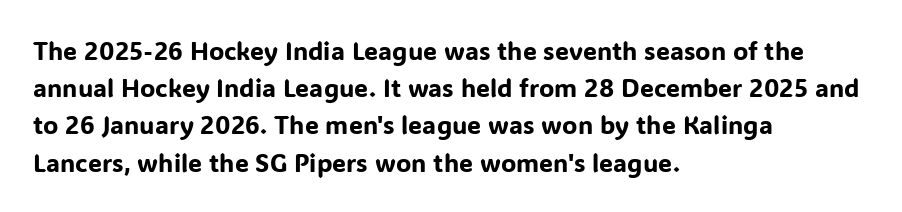
Designer's note — italics off, roman on. Compared with typical paragraphs, the rows here are spaced about the same. No word sits above an underline. Left-aligned paragraph, ragged on the right. This sample uses plain, unmodified letter spacing.
